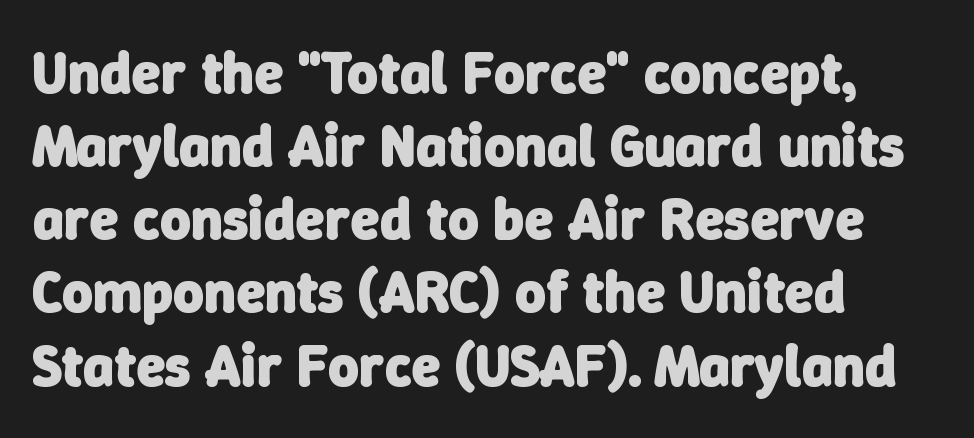
The image shows 59 px heavy sans-serif type; set left-aligned, line spacing 1.24x, normal letter spacing, not underlined; low stroke contrast and a medium x-height.
